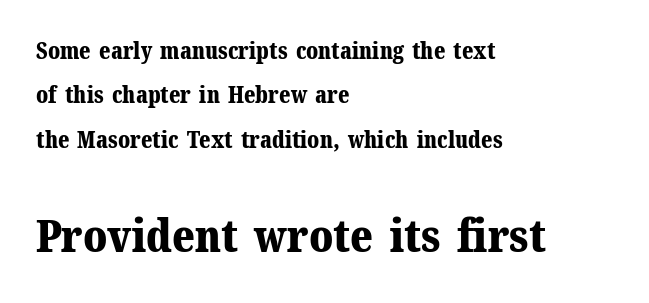
{"serif": "yes", "italic": "no", "bold": "yes", "weight": "bold", "width": "normal", "stroke_contrast": "medium", "x_height": "medium", "monospaced": "no", "underline": "no", "align": "left", "line_spacing": "loose", "line_spacing_ratio": 1.93, "letter_spacing": "normal", "letter_spacing_em": 0.0, "larger_block": "second", "size_ratio": 2.0, "glyph_px": 46}
